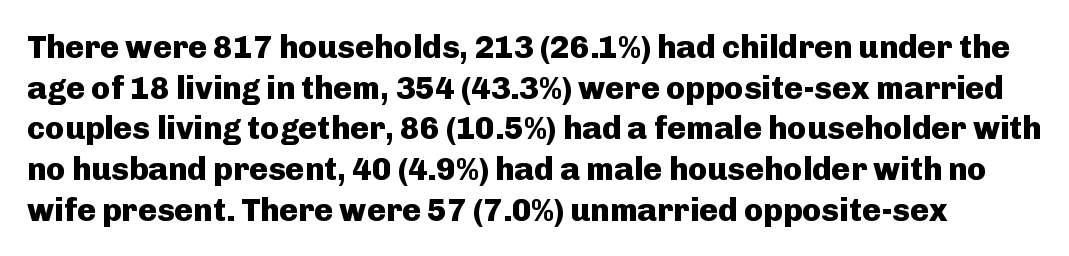
Q: Is the text bold? A: Yes.
Q: Is the text italic (slanted)? A: No, it is upright.
Q: Is the typeface a serif or a sans-serif typeface? A: Sans-serif.
Q: Is the text underlined? A: No.
Q: Is the spacing between letters normal or unusually wide? A: Normal.
Q: Is the spacing between lines tight, normal or loose? A: Normal.
Q: Width (condensed, normal, or wide)? A: Normal.
Q: Stroke contrast? A: Low.
Q: x-height? A: Medium.
Q: Monospaced? A: No.
